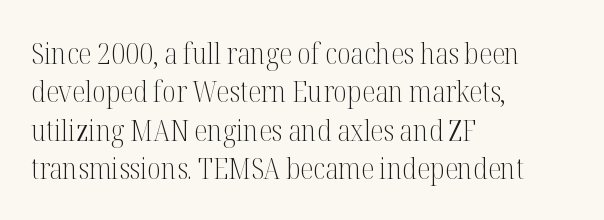
This rendering employs a face with finishing strokes, i.e., a serif. Decoration check: the copy has no underline. The gaps between neighbouring characters are ordinary and unremarkable. The type sits square on the baseline with zero lean. These lines are set flush left with a ragged right edge.
